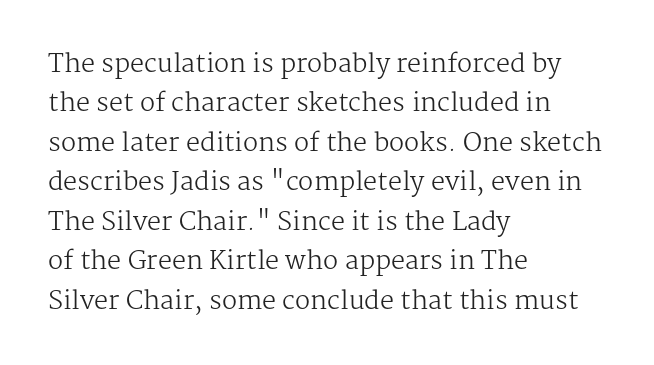
The image shows 25 px text type, upright; set left-aligned, normal line spacing (1.58x), normal letter spacing, not underlined.
